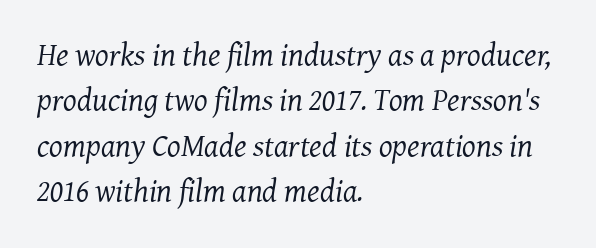
{"serif": "yes", "italic": "yes", "lean": "right", "slant_degrees": 7, "bold": "no", "weight": "regular", "width": "normal", "stroke_contrast": "medium", "x_height": "medium", "monospaced": "no", "underline": "no", "align": "left", "line_spacing": "normal", "line_spacing_ratio": 1.42, "letter_spacing": "normal", "letter_spacing_em": 0.0, "glyph_px": 32}
